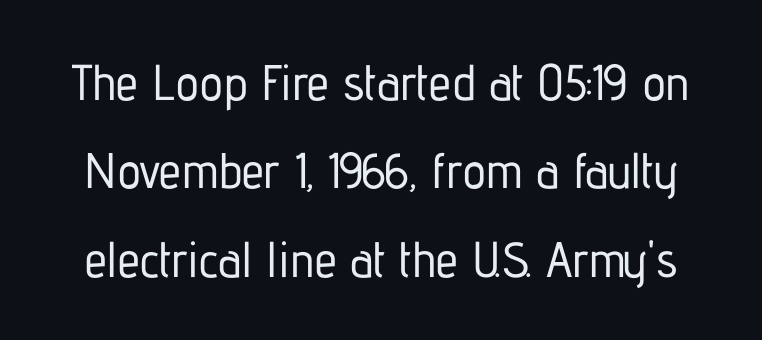
{"serif": "no", "italic": "no", "width": "condensed", "stroke_contrast": "low", "x_height": "medium", "monospaced": "no", "underline": "no", "line_spacing_ratio": 1.77, "letter_spacing": "normal", "letter_spacing_em": 0.0, "glyph_px": 50}
